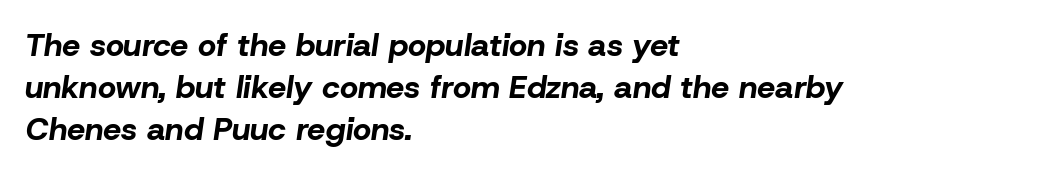
The image shows 32 px bold type, italic (leaning right); set left-aligned, normal line spacing (1.31x), normal letter spacing, not underlined; low stroke contrast and a medium x-height.
